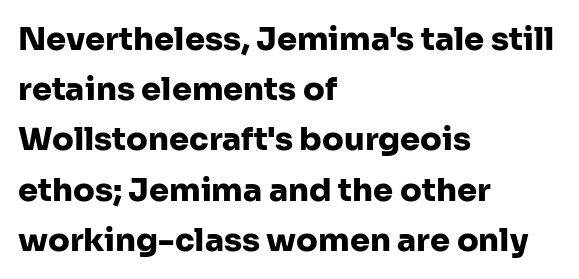
{"serif": "no", "italic": "no", "bold": "yes", "weight": "heavy", "width": "normal", "stroke_contrast": "low", "x_height": "medium", "monospaced": "no", "underline": "no", "align": "left", "line_spacing": "normal", "line_spacing_ratio": 1.57, "letter_spacing": "normal", "letter_spacing_em": 0.0, "glyph_px": 32}
